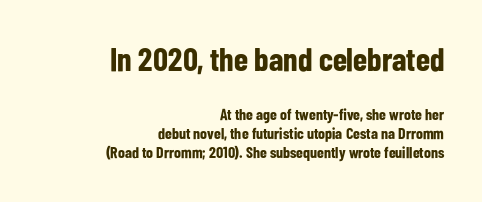
The image shows 33 px bold, condensed sans-serif type, upright; set right-aligned, line spacing 1.2x, normal letter spacing, not underlined; the first (top) block is 2.06x larger; low stroke contrast and a medium x-height.
